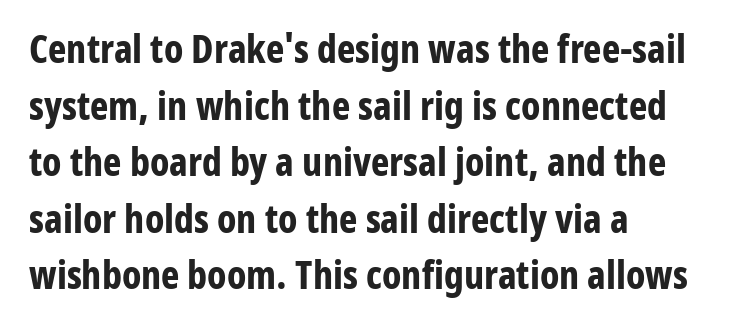
Proportional: the letters do not fall into vertical columns. No feet cap the strokes, marking this as sans-serif type. I'd describe the lettering as bold — thick and assertive. Characters remain perfectly vertical along every line. Compared with a centered layout, this one pins lines to the left instead.
